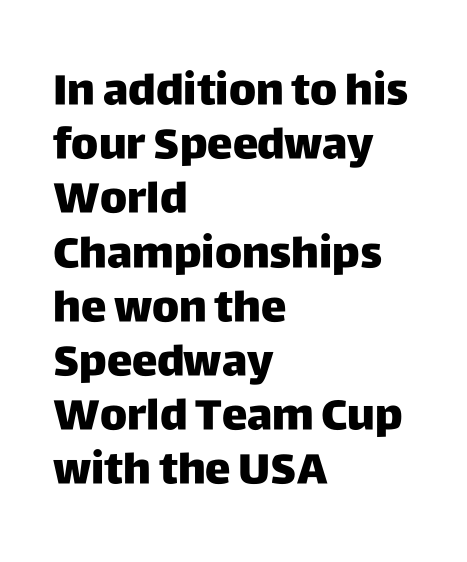
Each glyph is drawn with heavy, bold strokes. Words float on clear page, feet unadorned. Evenly set lines give the paragraph a standard silhouette. Posture: upright roman. Look at the tracking — it's just the regular setting, nothing added. Note the varied advance widths — an 'i' is clearly narrower than an 'm'.
